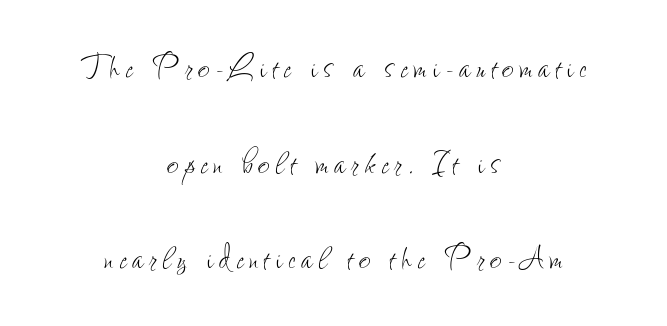
Compared with a typical body face, this is equally light or lighter still. A typesetter would call this proportional, since set widths differ per character. How would I describe the line gaps? Wide and relaxed. Notice how the passage keeps no hard edge, just a central spine. Quick note: underline off.
